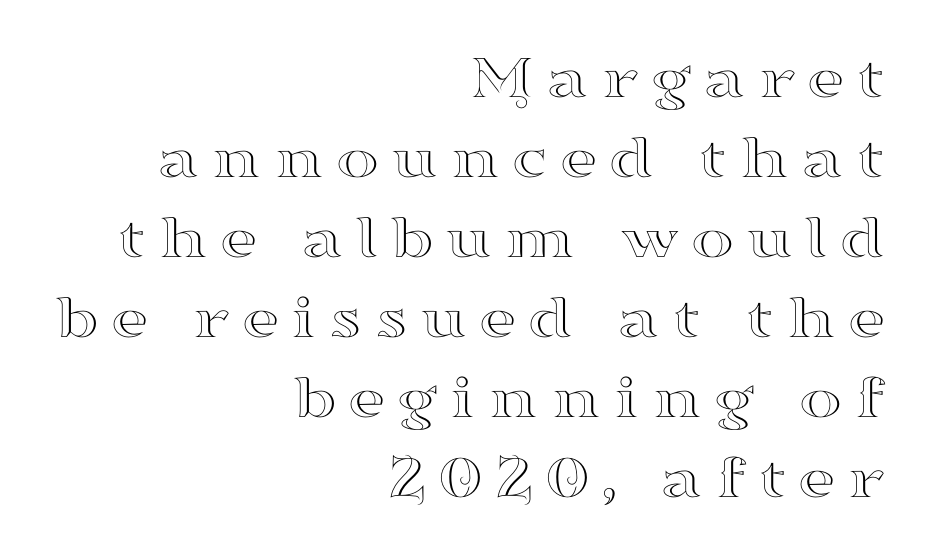
If you drew a line through each stem, it would be perfectly vertical. Type style note: has serifs. You could not count columns in this text — the font is proportionally spaced. In CSS terms this would be text-align: right. The strip under each line holds only bare page.
